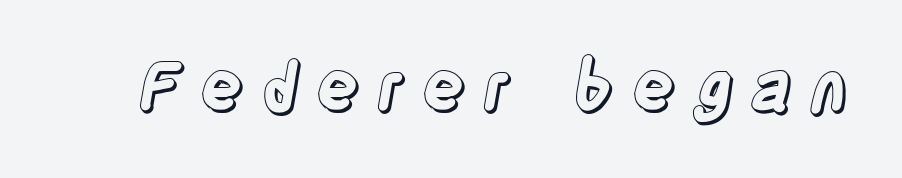
Q: Is the text italic (slanted)? A: Yes.
Q: Is the text underlined? A: No.
Q: Is the spacing between letters normal or unusually wide? A: Unusually wide.
Q: Width (condensed, normal, or wide)? A: Condensed.
Q: x-height? A: Large.
Q: Monospaced? A: No.
